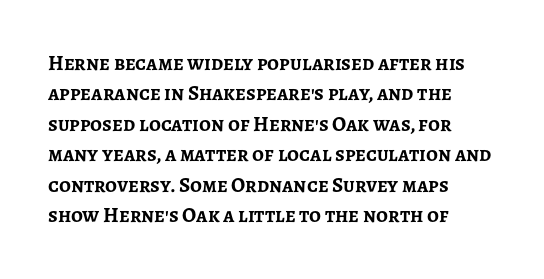
Q: Is the text bold? A: Yes.
Q: Is the text italic (slanted)? A: No, it is upright.
Q: Is the text underlined? A: No.
Q: How is the paragraph aligned? A: Left-aligned.
Q: Is the spacing between letters normal or unusually wide? A: Normal.
Q: Is the spacing between lines tight, normal or loose? A: Normal.
